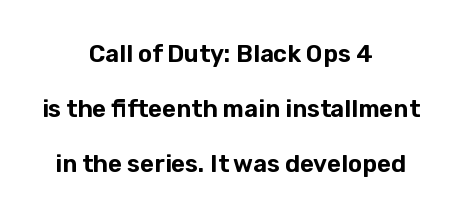
Italic? Not at all — the glyphs are vertical. These lines stand farther apart than default settings would place them. Observe the ordinary spacing: letters are neighbours, not strangers. The strip under each line holds only bare page. Where is the straight margin? There isn't one; the lines are centered.
